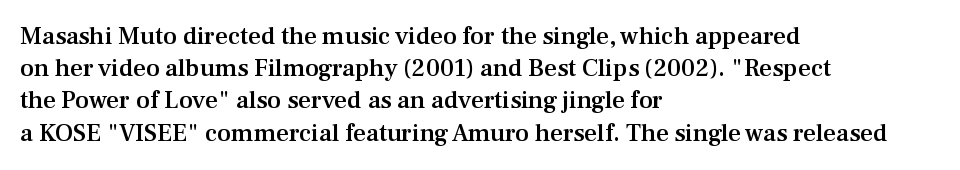
The image shows 25 px text type, upright; set left-aligned, normal line spacing (1.29x), normal letter spacing, not underlined.
